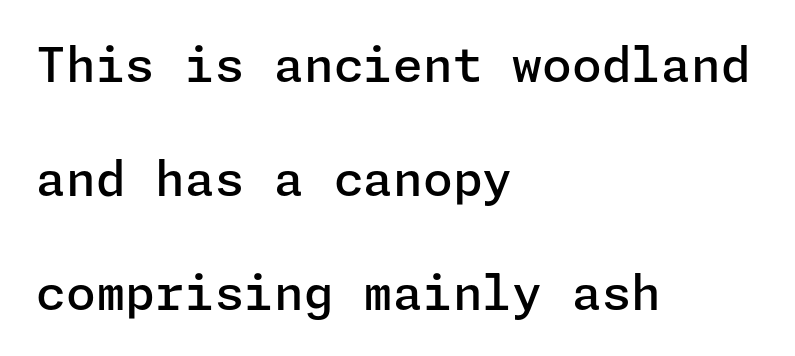
Q: Is the text bold? A: Semi-bold.
Q: Is the text italic (slanted)? A: No, it is upright.
Q: Is the typeface a serif or a sans-serif typeface? A: Sans-serif.
Q: Is the text underlined? A: No.
Q: How is the paragraph aligned? A: Left-aligned.
Q: Is the spacing between letters normal or unusually wide? A: Normal.
Q: Is the spacing between lines tight, normal or loose? A: Loose.
Q: Width (condensed, normal, or wide)? A: Normal.
Q: Stroke contrast? A: Low.
Q: x-height? A: Medium.
